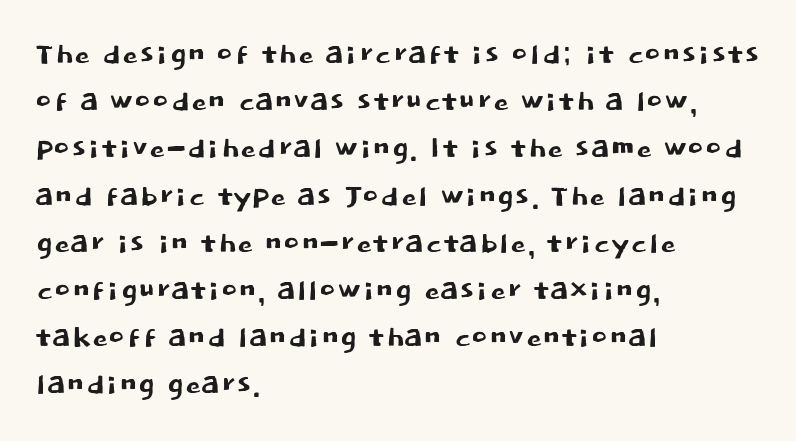
Note: no serifs on the glyphs. Looks like regular typesetting: each glyph gets only the width it needs. Descenders hang freely into open space. Tracking here is standard; glyphs follow each other at the usual distance. Rendered with straight, roman letterforms. The rag falls on the right side of this text block.
